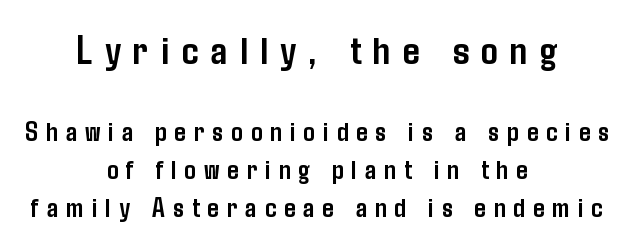
Q: Is the text bold? A: Yes.
Q: Is the text italic (slanted)? A: No, it is upright.
Q: Is the typeface a serif or a sans-serif typeface? A: Sans-serif.
Q: Is the text underlined? A: No.
Q: How is the paragraph aligned? A: Centered.
Q: Is the spacing between letters normal or unusually wide? A: Unusually wide.
Q: Is the spacing between lines tight, normal or loose? A: Normal.
Q: Which block of text is set in a larger size, the first (top) or the second (bottom)? A: The first (top) one.
Q: Width (condensed, normal, or wide)? A: Condensed.
Q: Stroke contrast? A: Low.
Q: x-height? A: Medium.
Q: Monospaced? A: No.
